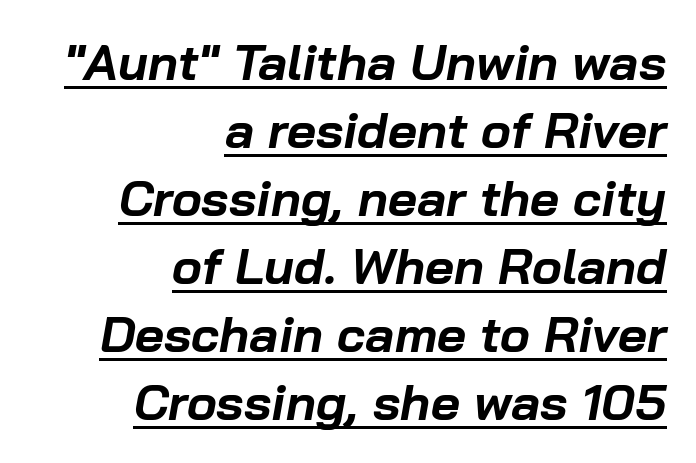
Q: Is the text bold? A: Yes.
Q: Is the text italic (slanted)? A: Yes, it leans right by about 10 degrees.
Q: Is the text underlined? A: Yes.
Q: How is the paragraph aligned? A: Right-aligned.
Q: Is the spacing between letters normal or unusually wide? A: Normal.
Q: Is the spacing between lines tight, normal or loose? A: Normal.
Q: Width (condensed, normal, or wide)? A: Normal.
Q: Stroke contrast? A: Low.
Q: x-height? A: Medium.
Q: Monospaced? A: No.
